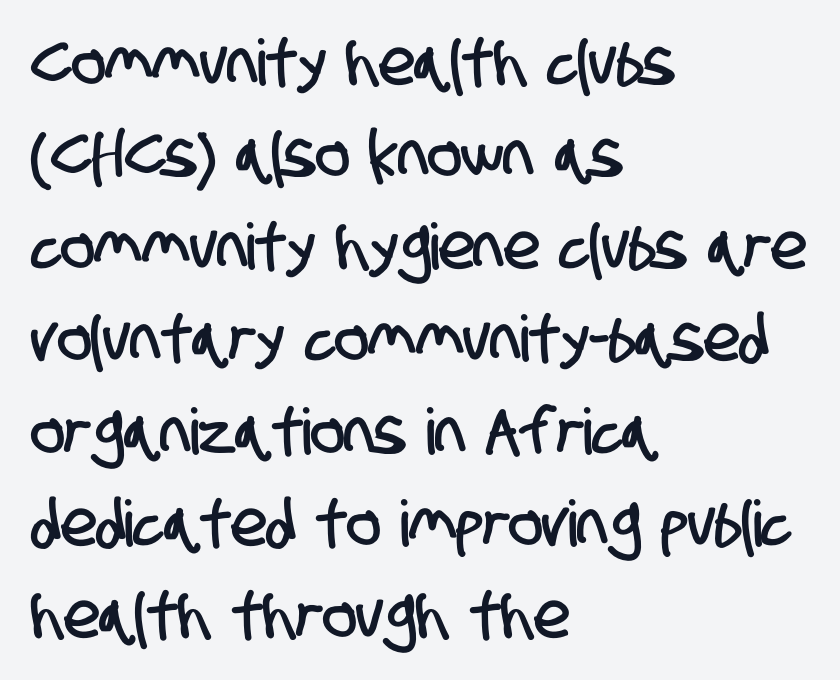
{"serif": "no", "width": "condensed", "stroke_contrast": "low", "x_height": "large", "monospaced": "no", "underline": "no", "align": "left", "line_spacing": "normal", "line_spacing_ratio": 1.44, "letter_spacing": "normal", "letter_spacing_em": 0.0, "glyph_px": 64}
